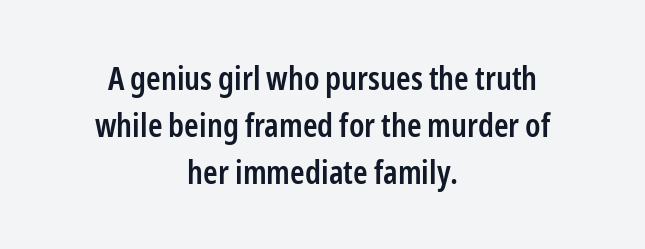
The zone under the glyphs is completely vacant. Upright lettering throughout. Font category for this specimen: sans-serif. Summary of weight: moderately heavy, a semibold. Alignment: centered.
